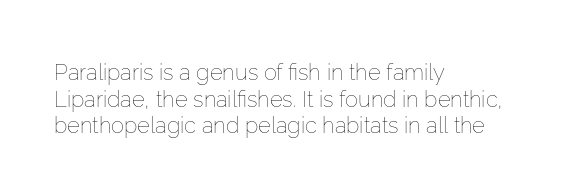
The face used here is rendered with its standard letterfit. The rag falls on the right side of this text block. The typeface has the unassuming heft of standard copy or less. Italic: no, the glyphs are upright roman.
